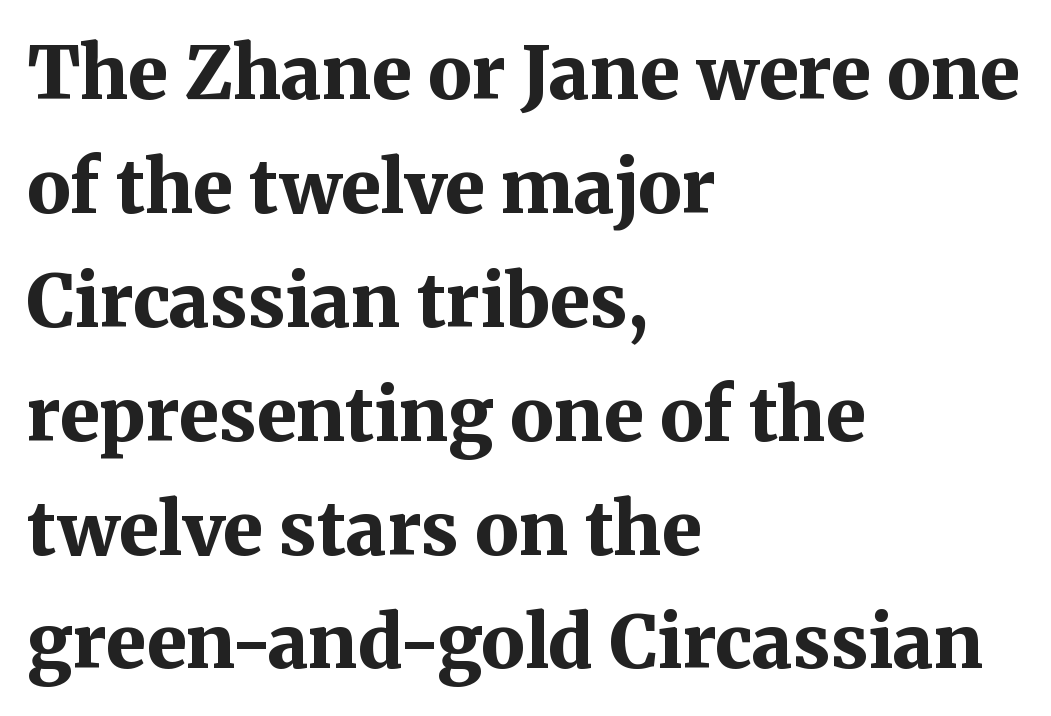
The image shows 73 px bold serif type, upright; set left-aligned, normal line spacing (1.56x), normal letter spacing, not underlined; medium stroke contrast and a medium x-height.
